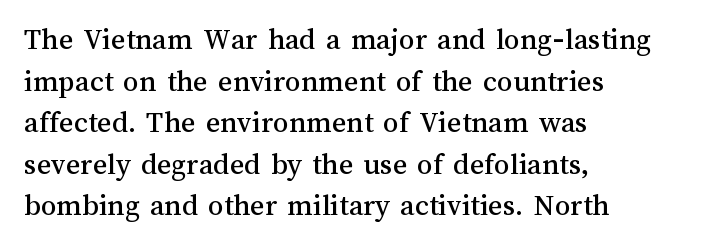
The words here are not underlined. Casual observation: everything's shoved over to the left. The designer left line spacing at the default. Character widths vary here, with narrow letters taking less room than wide ones.
